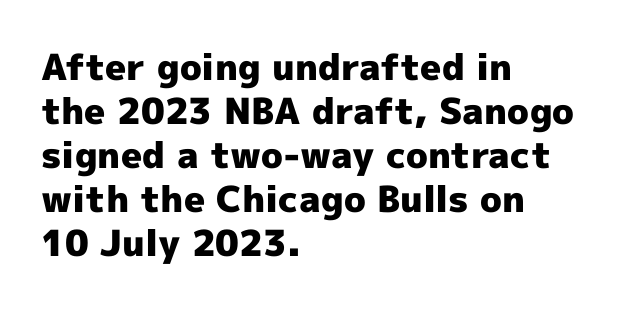
Q: Is the text bold? A: Yes.
Q: Is the text italic (slanted)? A: No, it is upright.
Q: Is the typeface a serif or a sans-serif typeface? A: Sans-serif.
Q: Is the text underlined? A: No.
Q: How is the paragraph aligned? A: Left-aligned.
Q: Is the spacing between letters normal or unusually wide? A: Normal.
Q: Width (condensed, normal, or wide)? A: Normal.
Q: x-height? A: Medium.
Q: Monospaced? A: No.
